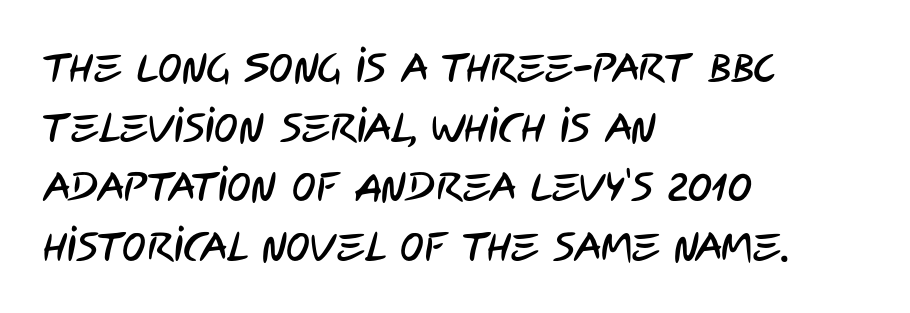
Stroke terminals: plain, sans-serif. This sample keeps an unexceptional amount of space between lines. The strip under each line holds only bare page. Tracking here is standard; glyphs follow each other at the usual distance. Spacing verdict: proportional, widths tailored to each character. Line beginnings align vertically; line endings do not.
